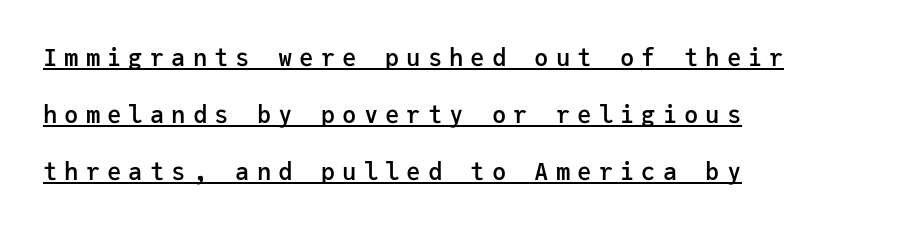
The image shows 24 px text type, upright; set left-aligned, loose line spacing (2.37x), unusually wide letter spacing (+0.29 em), underlined.
